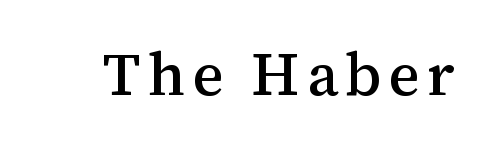
Classification — serif. Notice how the stems are strictly vertical — no italics here. Rule under the text: the space is simply empty. Think of a printed novel: that variable character pitch is what you see here.
